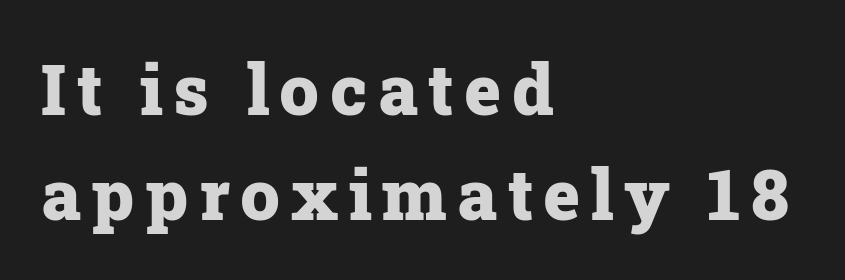
The image shows 70 px heavy serif type, upright; set left-aligned, normal line spacing (1.5x), not underlined; low stroke contrast and a medium x-height.
